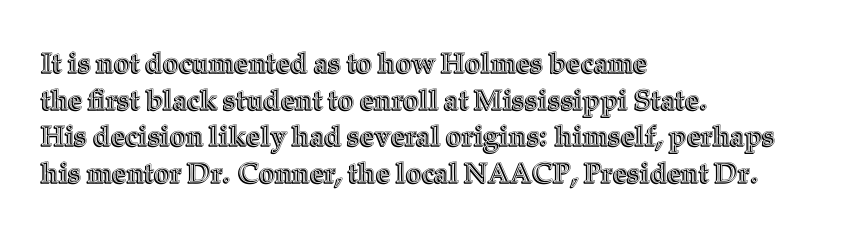
Nope, not italic — everything's standing straight. Interline gaps are of average width in this sample. No word sits above an underline. Casual observation: everything's shoved over to the left. The passage shown is typed in a proportional face where columns would drift.
